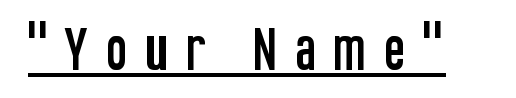
The image shows 50 px condensed sans-serif type, upright; set unusually wide letter spacing (+0.33 em), underlined; low stroke contrast and a large x-height.
